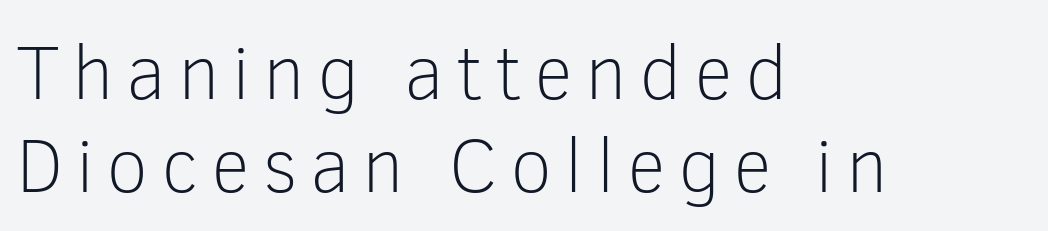
{"serif": "no", "italic": "no", "bold": "no", "weight": "light", "width": "normal", "stroke_contrast": "low", "x_height": "medium", "monospaced": "no", "underline": "no", "align": "left", "line_spacing_ratio": 1.21, "glyph_px": 77}
